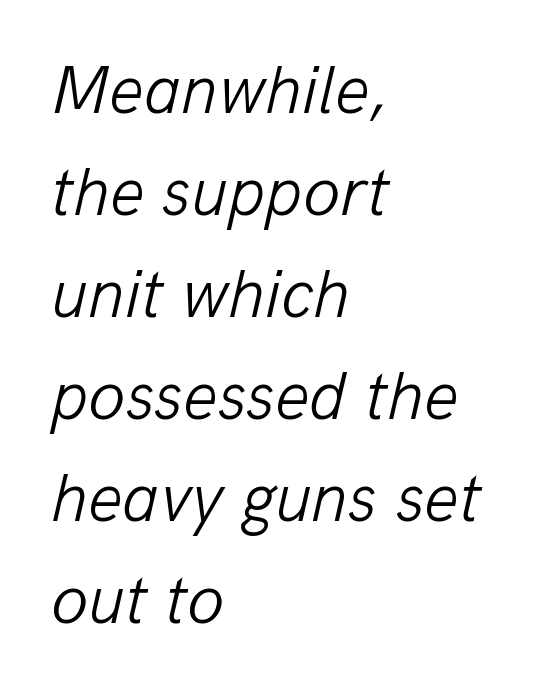
{"italic": "yes", "lean": "right", "slant_degrees": 13, "bold": "no", "weight": "light", "width": "normal", "stroke_contrast": "low", "x_height": "medium", "monospaced": "no", "underline": "no", "align": "left", "line_spacing": "normal", "line_spacing_ratio": 1.5, "letter_spacing": "normal", "letter_spacing_em": 0.0, "glyph_px": 68}
